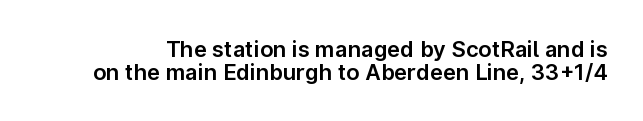
Descenders hang freely into open space. If you drew a line through each stem, it would be perfectly vertical. The designer dialed line spacing down below the default. Compared with typical body copy, the letter spacing here is the same.
